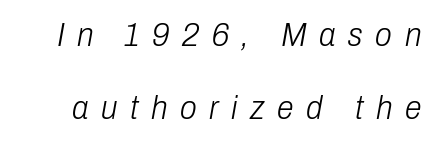
Q: Is the text bold? A: No.
Q: Is the text italic (slanted)? A: Yes, it leans right by about 10 degrees.
Q: Is the text underlined? A: No.
Q: Is the spacing between letters normal or unusually wide? A: Unusually wide.
Q: Is the spacing between lines tight, normal or loose? A: Loose.
Q: Width (condensed, normal, or wide)? A: Condensed.
Q: Stroke contrast? A: Low.
Q: x-height? A: Medium.
Q: Monospaced? A: No.
